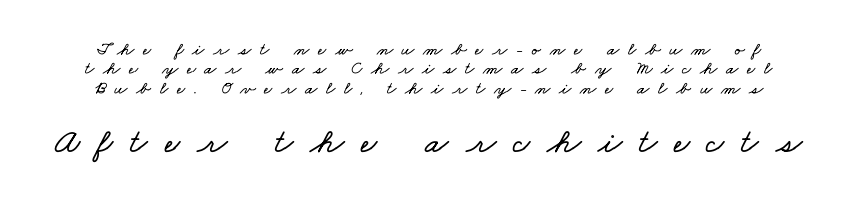
The image shows 35 px wide type; set tight line spacing (1.07x), unusually wide letter spacing (+0.48 em), not underlined; the second (bottom) block is 1.94x larger; low stroke contrast and a small x-height.
